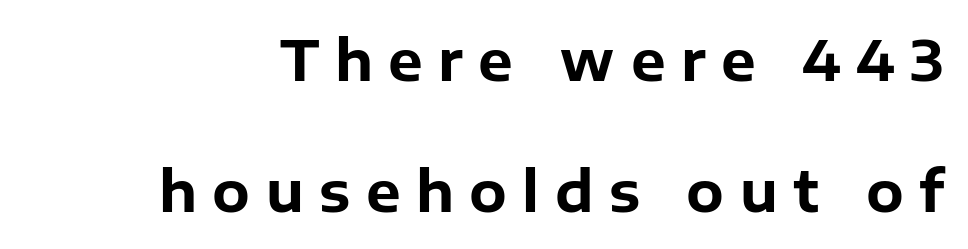
The image shows 55 px bold sans-serif type, upright; set loose line spacing (2.38x), unusually wide letter spacing (+0.28 em), not underlined; low stroke contrast and a medium x-height.
